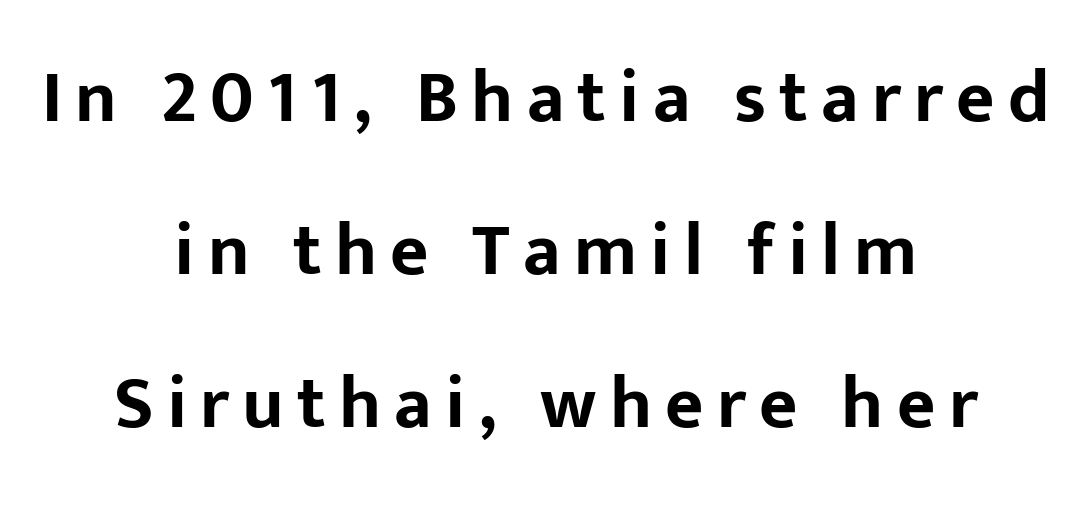
{"serif": "no", "italic": "no", "bold": "yes", "weight": "bold", "width": "normal", "stroke_contrast": "low", "x_height": "medium", "monospaced": "no", "underline": "no", "align": "center", "line_spacing": "loose", "line_spacing_ratio": 2.07, "glyph_px": 74}
